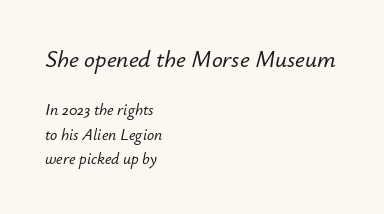
Q: Is the text italic (slanted)? A: Yes, it leans right by about 12 degrees.
Q: Is the text underlined? A: No.
Q: How is the paragraph aligned? A: Left-aligned.
Q: Is the spacing between letters normal or unusually wide? A: Normal.
Q: Is the spacing between lines tight, normal or loose? A: Normal.
Q: Which block of text is set in a larger size, the first (top) or the second (bottom)? A: The first (top) one.
